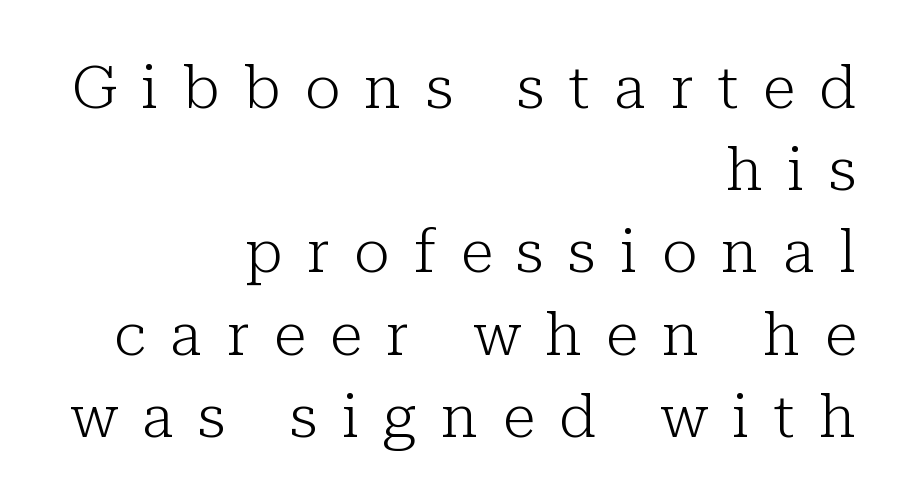
Q: Is the text bold? A: No.
Q: Is the text italic (slanted)? A: No, it is upright.
Q: Is the typeface a serif or a sans-serif typeface? A: Serif.
Q: Is the text underlined? A: No.
Q: How is the paragraph aligned? A: Right-aligned.
Q: Is the spacing between letters normal or unusually wide? A: Unusually wide.
Q: Is the spacing between lines tight, normal or loose? A: Normal.
Q: Width (condensed, normal, or wide)? A: Normal.
Q: Stroke contrast? A: Low.
Q: x-height? A: Medium.
Q: Monospaced? A: No.
